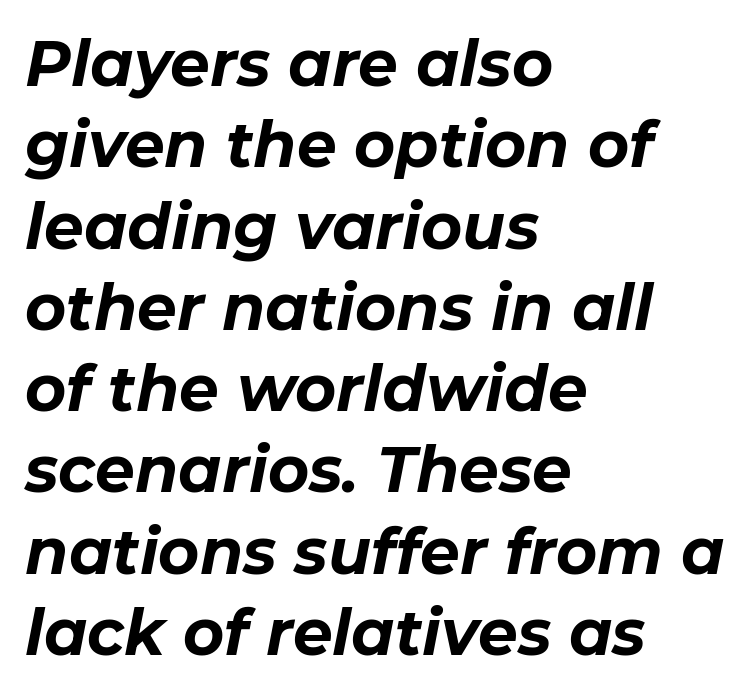
{"italic": "yes", "lean": "right", "slant_degrees": 11, "bold": "yes", "weight": "bold", "width": "normal", "stroke_contrast": "low", "x_height": "medium", "monospaced": "no", "underline": "no", "align": "left", "line_spacing": "normal", "line_spacing_ratio": 1.29, "letter_spacing": "normal", "letter_spacing_em": 0.0, "glyph_px": 63}
